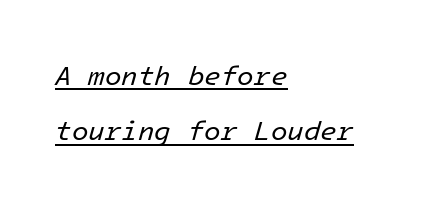
Q: Is the text bold? A: No.
Q: Is the text italic (slanted)? A: Yes, it leans right by about 16 degrees.
Q: Is the text underlined? A: Yes.
Q: How is the paragraph aligned? A: Left-aligned.
Q: Is the spacing between letters normal or unusually wide? A: Normal.
Q: Is the spacing between lines tight, normal or loose? A: Loose.
